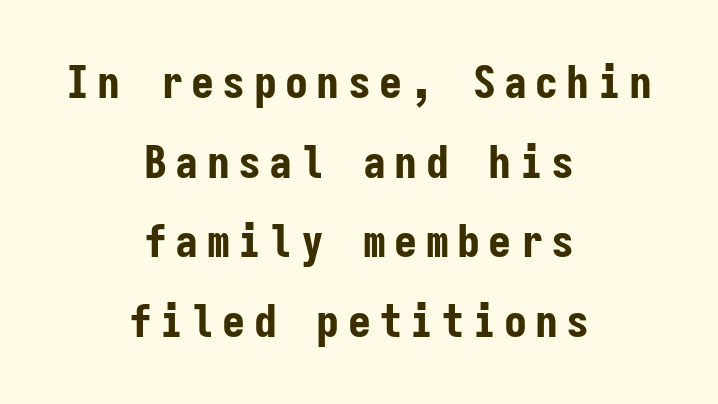
Neither beginnings nor endings align; midpoints do. Looks like terminal output: every glyph gets an equal slot. Ordinary non-slanted type is in use. Check the space under the baseline: it is left empty. A typesetter would label this face a sans. The characters look thick and weighty, a clear bold.
